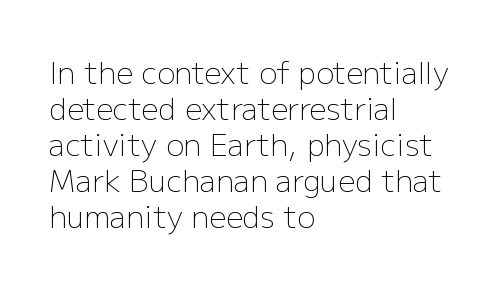
{"serif": "no", "italic": "no", "bold": "no", "weight": "light", "width": "normal", "stroke_contrast": "low", "x_height": "medium", "monospaced": "no", "underline": "no", "align": "left", "line_spacing_ratio": 1.2, "letter_spacing": "normal", "letter_spacing_em": 0.0, "glyph_px": 30}
